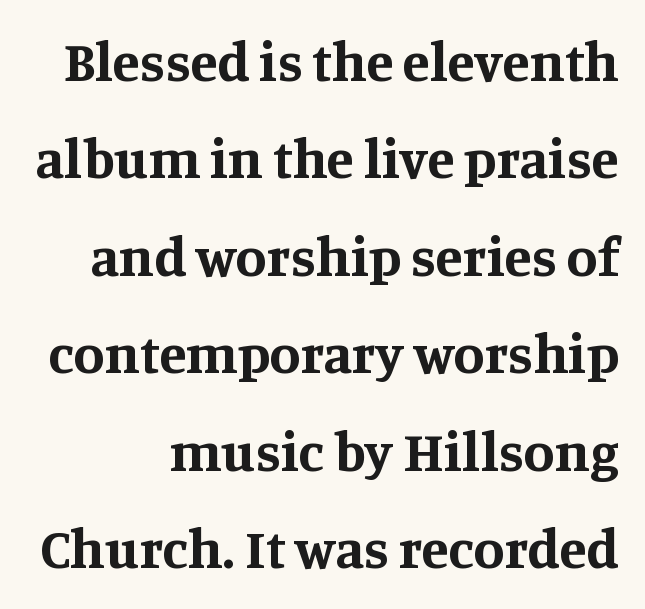
{"serif": "yes", "italic": "no", "bold": "yes", "weight": "bold", "width": "normal", "stroke_contrast": "medium", "x_height": "large", "monospaced": "no", "underline": "no", "line_spacing_ratio": 1.74, "letter_spacing": "normal", "letter_spacing_em": 0.0, "glyph_px": 56}
